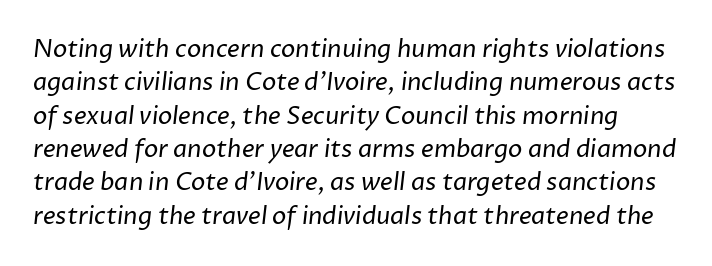
The image shows 24 px text type; set normal line spacing (1.39x), normal letter spacing, not underlined.
